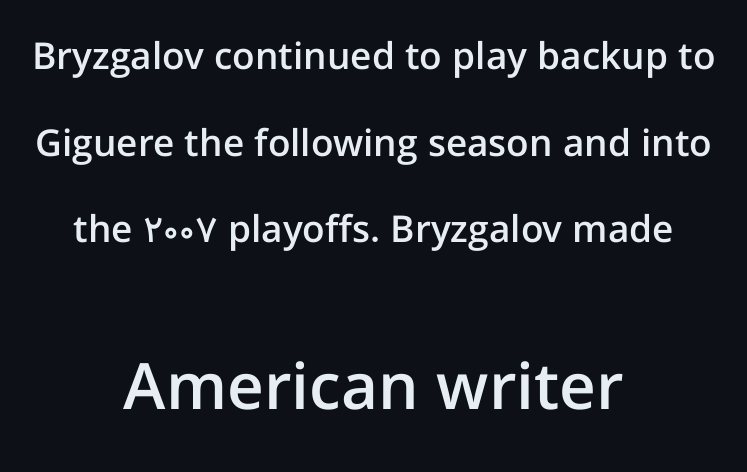
{"serif": "no", "italic": "no", "bold": "semi", "weight": "semibold", "width": "normal", "stroke_contrast": "low", "x_height": "medium", "monospaced": "no", "underline": "no", "align": "center", "line_spacing": "loose", "line_spacing_ratio": 2.34, "letter_spacing": "normal", "letter_spacing_em": 0.0, "larger_block": "second", "size_ratio": 1.73, "glyph_px": 64}
